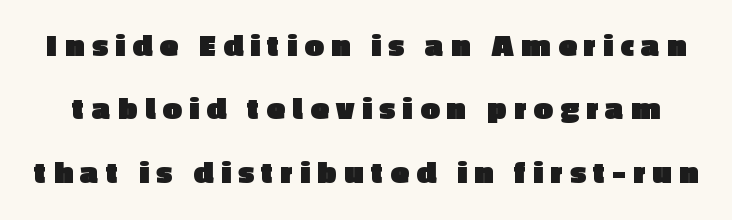
{"serif": "no", "italic": "no", "bold": "yes", "weight": "heavy", "width": "normal", "x_height": "medium", "monospaced": "no", "underline": "no", "line_spacing": "loose", "line_spacing_ratio": 1.92, "letter_spacing": "wide", "letter_spacing_em": 0.24, "glyph_px": 33}
